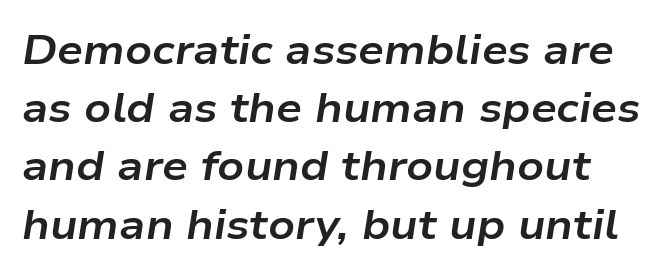
Q: Is the text bold? A: Yes.
Q: Is the text italic (slanted)? A: Yes, it leans right by about 9 degrees.
Q: Is the text underlined? A: No.
Q: Is the spacing between letters normal or unusually wide? A: Normal.
Q: Is the spacing between lines tight, normal or loose? A: Normal.
Q: Width (condensed, normal, or wide)? A: Wide.
Q: Stroke contrast? A: Low.
Q: x-height? A: Medium.
Q: Monospaced? A: No.
